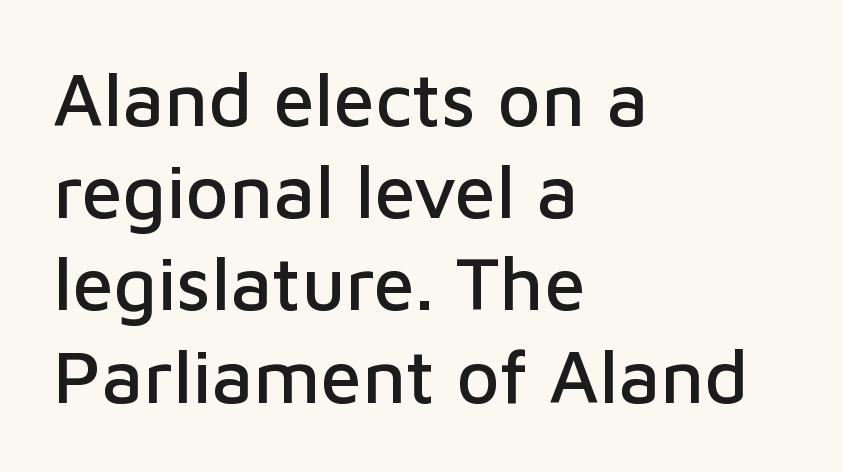
The image shows 75 px sans-serif type, upright; set left-aligned, line spacing 1.23x, normal letter spacing, not underlined; low stroke contrast and a medium x-height.
